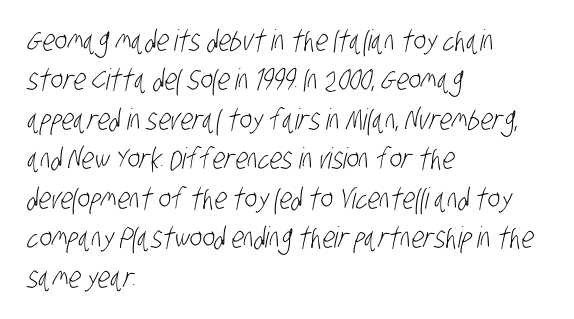
Q: Is the text bold? A: No.
Q: Is the typeface a serif or a sans-serif typeface? A: Sans-serif.
Q: Is the text underlined? A: No.
Q: How is the paragraph aligned? A: Left-aligned.
Q: Is the spacing between letters normal or unusually wide? A: Normal.
Q: Is the spacing between lines tight, normal or loose? A: Normal.
Q: Width (condensed, normal, or wide)? A: Condensed.
Q: Stroke contrast? A: Low.
Q: x-height? A: Large.
Q: Monospaced? A: No.
